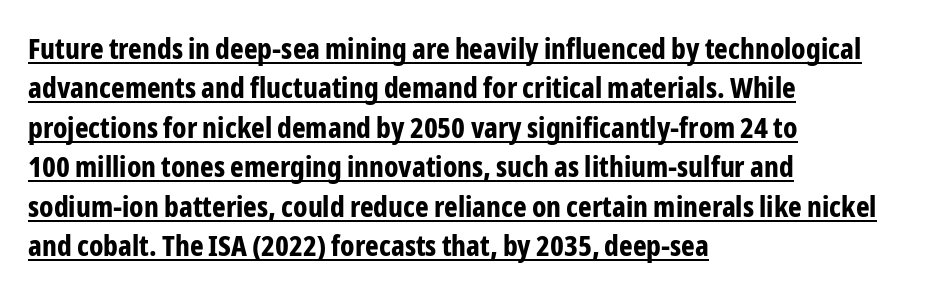
{"serif": "no", "italic": "no", "bold": "yes", "weight": "bold", "width": "condensed", "stroke_contrast": "low", "x_height": "medium", "monospaced": "no", "underline": "yes", "align": "left", "line_spacing": "normal", "line_spacing_ratio": 1.36, "letter_spacing": "normal", "letter_spacing_em": 0.0, "glyph_px": 29}
